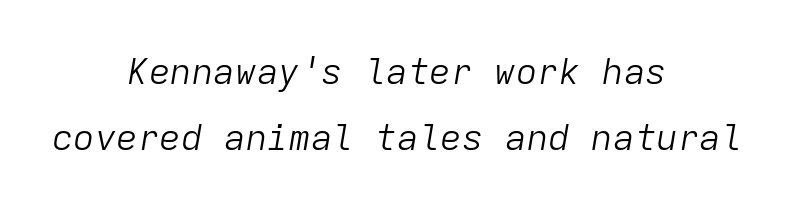
Q: Is the text bold? A: No.
Q: Is the text italic (slanted)? A: Yes, it leans right by about 9 degrees.
Q: Is the text underlined? A: No.
Q: How is the paragraph aligned? A: Centered.
Q: Is the spacing between letters normal or unusually wide? A: Normal.
Q: Width (condensed, normal, or wide)? A: Normal.
Q: Stroke contrast? A: Low.
Q: x-height? A: Medium.
Q: Monospaced? A: Yes.
